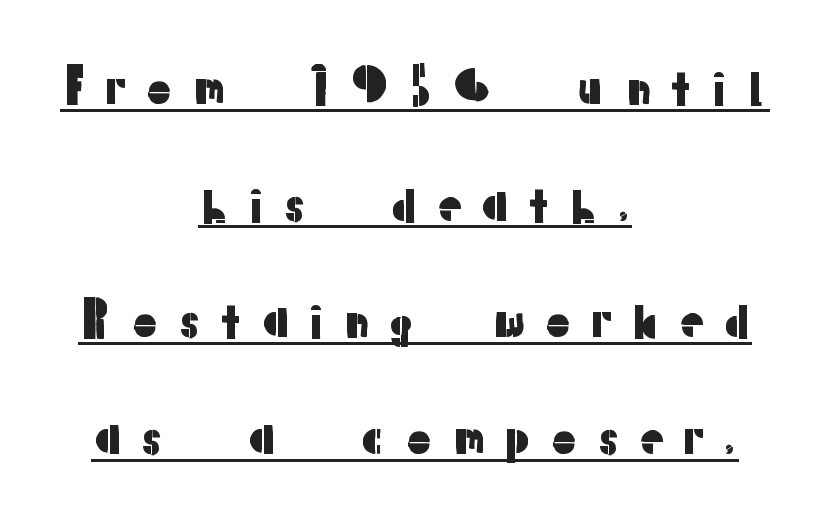
Q: Is the text italic (slanted)? A: No, it is upright.
Q: Is the typeface a serif or a sans-serif typeface? A: Sans-serif.
Q: Is the text underlined? A: Yes.
Q: How is the paragraph aligned? A: Centered.
Q: Is the spacing between letters normal or unusually wide? A: Unusually wide.
Q: Is the spacing between lines tight, normal or loose? A: Loose.
Q: Width (condensed, normal, or wide)? A: Normal.
Q: Stroke contrast? A: Low.
Q: x-height? A: Medium.
Q: Monospaced? A: No.
